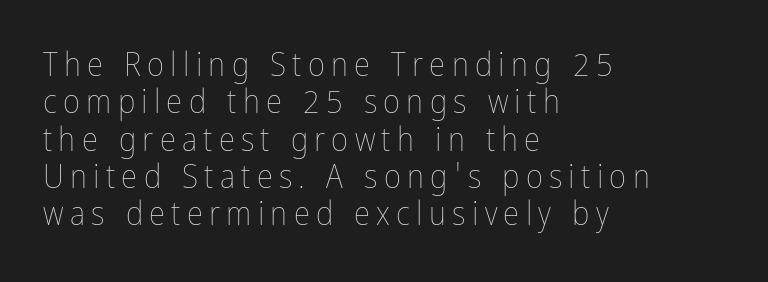
The image shows 33 px thin, condensed type, upright; set left-aligned, tight line spacing (1.13x), not underlined; low stroke contrast and a medium x-height.
